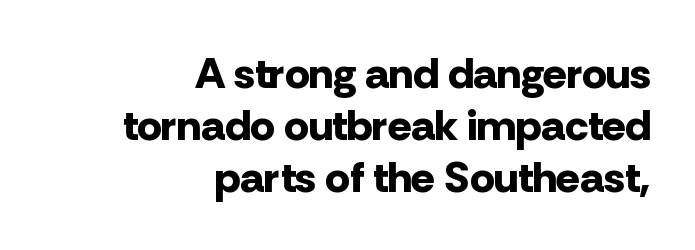
The face used here has the dense, thick strokes of a bold. Note the varied advance widths — an 'i' is clearly narrower than an 'm'. To sum up the face: it is a sans, with no serifs. Lines of text with bare space underneath. Tracking value appears to be zero — textbook default spacing. A student would call this right alignment; a typographer would say flush right, rag left.
